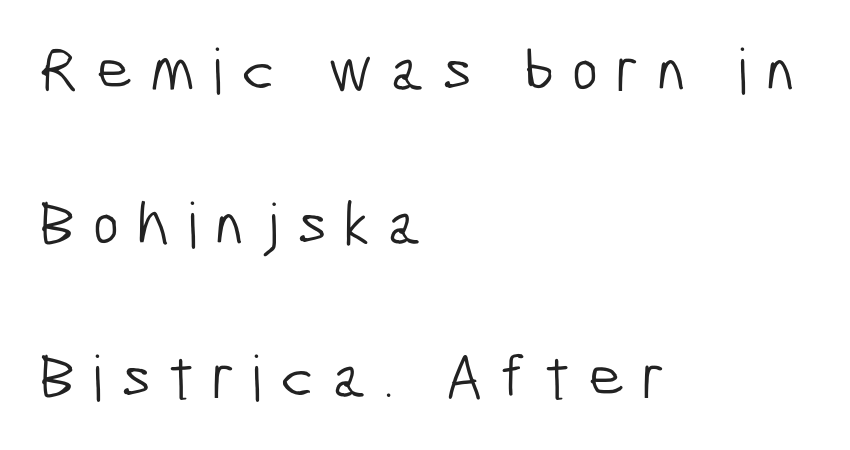
The image shows 63 px light, condensed sans-serif type; set left-aligned, loose line spacing (2.44x), unusually wide letter spacing (+0.28 em), not underlined; low stroke contrast and a medium x-height.
